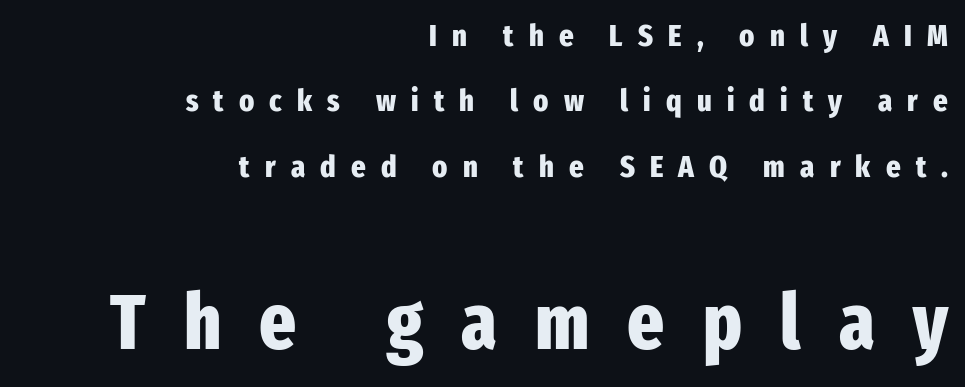
The image shows 78 px heavy, condensed sans-serif type, upright; set right-aligned, loose line spacing (2.11x), unusually wide letter spacing (+0.49 em), not underlined; the second (bottom) block is 2.52x larger; low stroke contrast and a medium x-height.
